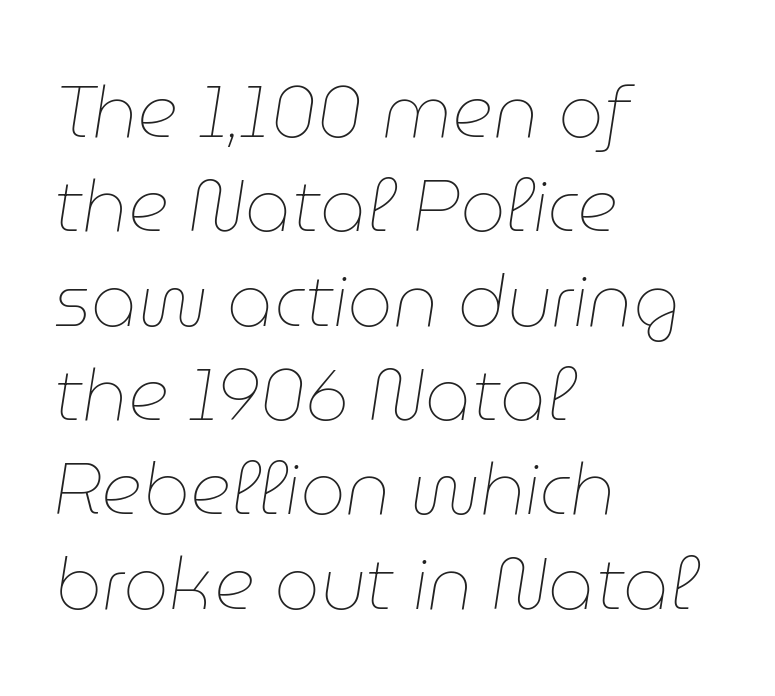
It's the slanting kind of type. These lines are set flush left with a ragged right edge. Nothing unusual about the tracking: characters are spaced as the font intends. Stems here are at most as thick as an everyday book face. Normally led — the rows are evenly, conventionally spaced.
